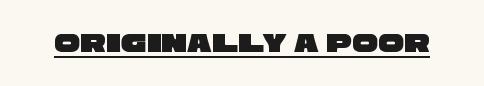
The image shows 29 px wide sans-serif type; set normal letter spacing, underlined; low stroke contrast and a large x-height.
